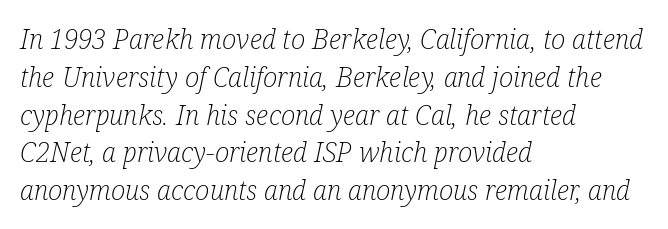
Q: Is the text bold? A: No.
Q: Is the text italic (slanted)? A: Yes, it leans right by about 12 degrees.
Q: Is the text underlined? A: No.
Q: How is the paragraph aligned? A: Left-aligned.
Q: Is the spacing between letters normal or unusually wide? A: Normal.
Q: Is the spacing between lines tight, normal or loose? A: Normal.
